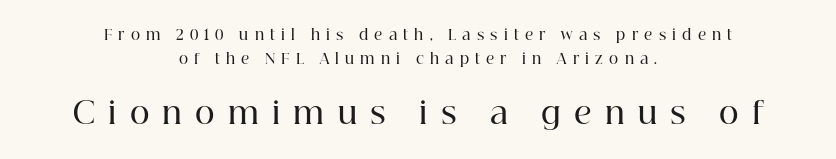
What kind of face is this? One with serifs. The face used here is rendered with a markedly widened letterfit. Short and long lines alike share a common midpoint. Has an underline been added? It has not. Does the weight exceed regular? Yes, but only to semibold.
